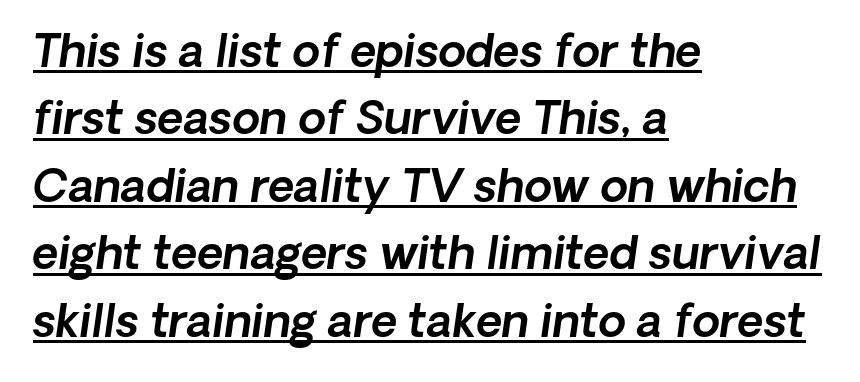
The image shows 45 px text type, italic (leaning right); set left-aligned, normal line spacing (1.5x), normal letter spacing, underlined; a medium x-height.
